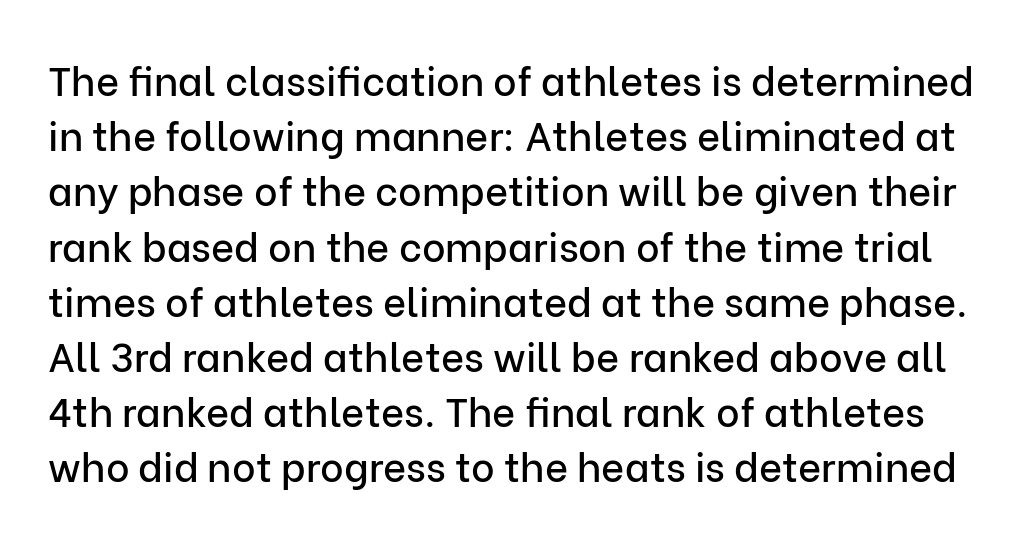
The image shows 40 px sans-serif type, upright; set normal line spacing (1.38x), normal letter spacing, not underlined; low stroke contrast and a medium x-height.
